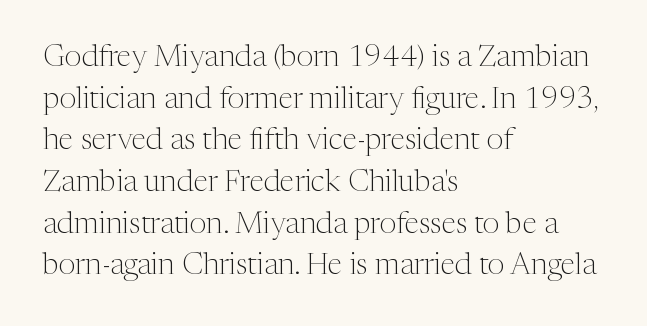
The image shows 30 px light serif type, upright; set left-aligned, normal line spacing (1.39x), normal letter spacing, not underlined; medium stroke contrast and a medium x-height.
